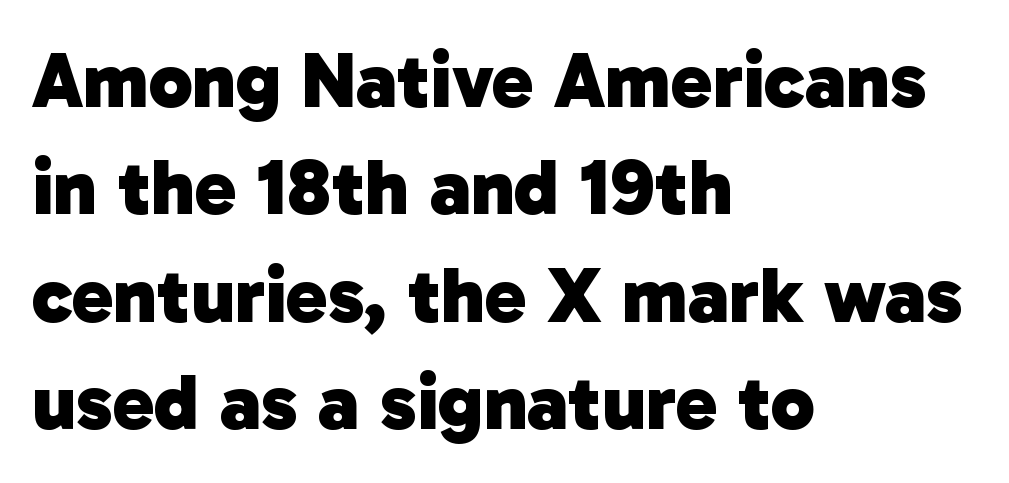
Note: no serifs on the glyphs. Plain, unruled lines of type. Notice how the passage keeps a crisp vertical edge on the left only. Stroke thickness is high; the sample reads as a true bold.
